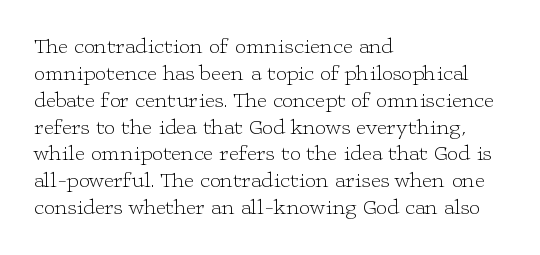
Honestly, the letter spacing is just normal — you wouldn't notice it. A student would call this left alignment; a typographer would say flush left, rag right. The font sits on the lighter half of the weight spectrum, regular included. Just letters on the line, the space beneath them empty.
